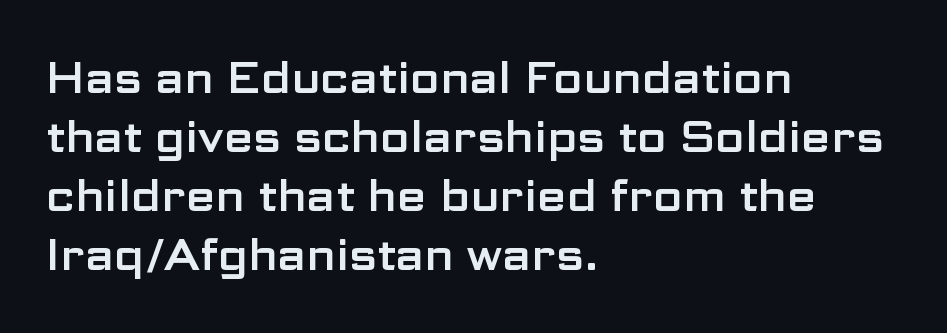
Q: Is the text italic (slanted)? A: No, it is upright.
Q: Is the typeface a serif or a sans-serif typeface? A: Sans-serif.
Q: Is the text underlined? A: No.
Q: How is the paragraph aligned? A: Left-aligned.
Q: Is the spacing between letters normal or unusually wide? A: Normal.
Q: Is the spacing between lines tight, normal or loose? A: Normal.
Q: Width (condensed, normal, or wide)? A: Wide.
Q: Stroke contrast? A: Low.
Q: x-height? A: Medium.
Q: Monospaced? A: No.
